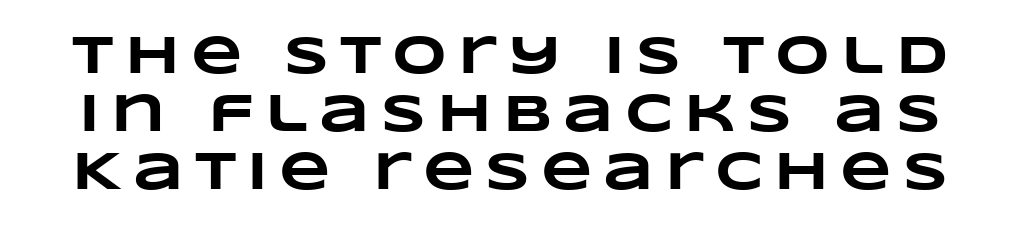
The image shows 53 px heavy, wide type; set tight line spacing (1.09x), unusually wide letter spacing (+0.21 em), not underlined; low stroke contrast and a large x-height.
